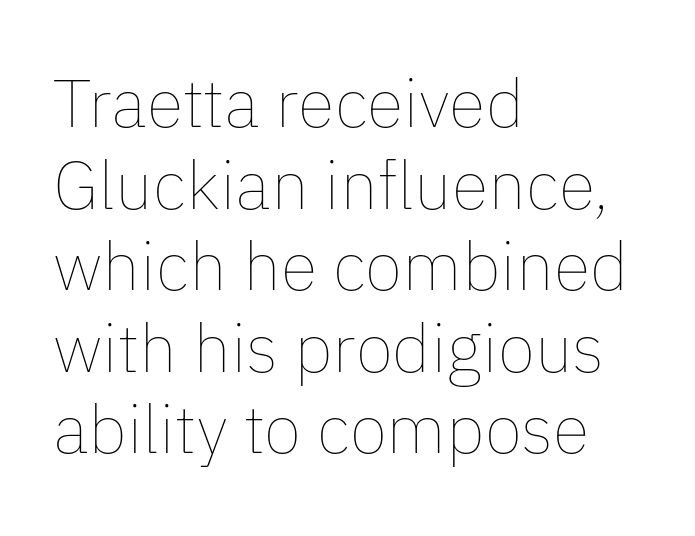
The image shows 68 px thin type, upright; set left-aligned, line spacing 1.2x, normal letter spacing, not underlined; low stroke contrast and a medium x-height.
